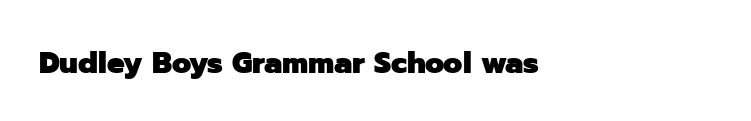
Q: Is the text bold? A: Yes.
Q: Is the text italic (slanted)? A: No, it is upright.
Q: Is the typeface a serif or a sans-serif typeface? A: Sans-serif.
Q: Is the text underlined? A: No.
Q: How is the paragraph aligned? A: Left-aligned.
Q: Is the spacing between letters normal or unusually wide? A: Normal.
Q: Width (condensed, normal, or wide)? A: Normal.
Q: Stroke contrast? A: Low.
Q: x-height? A: Medium.
Q: Monospaced? A: No.
